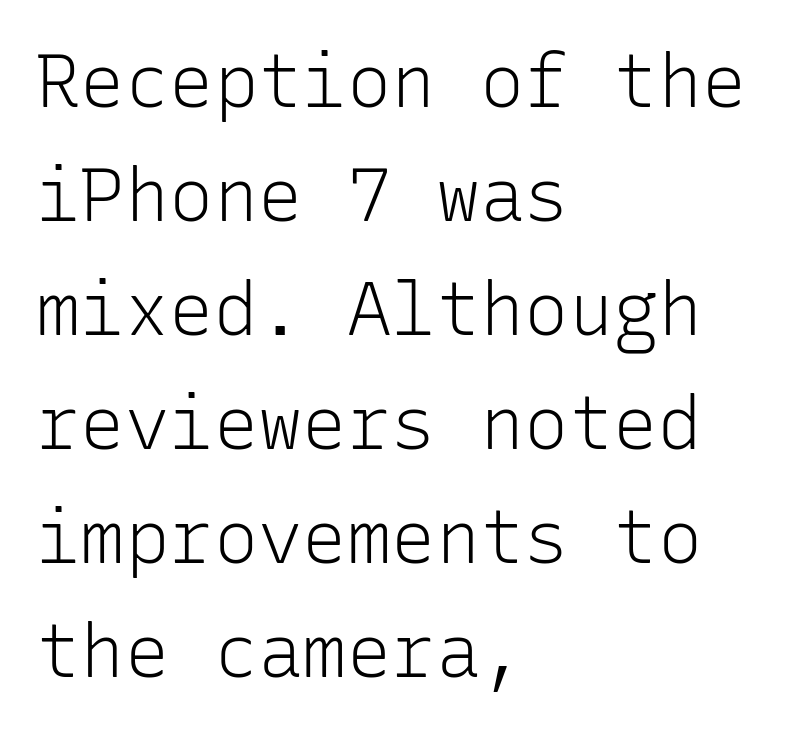
Q: Is the text bold? A: No.
Q: Is the text italic (slanted)? A: No, it is upright.
Q: Is the typeface a serif or a sans-serif typeface? A: Sans-serif.
Q: Is the text underlined? A: No.
Q: How is the paragraph aligned? A: Left-aligned.
Q: Is the spacing between letters normal or unusually wide? A: Normal.
Q: Is the spacing between lines tight, normal or loose? A: Normal.
Q: Width (condensed, normal, or wide)? A: Normal.
Q: Stroke contrast? A: Low.
Q: x-height? A: Medium.
Q: Monospaced? A: Yes.
